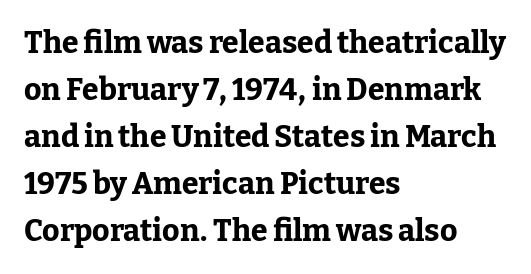
Quick note: interline space is typical. As a designer I'd log this as weight 700, bold. The space directly below the letters is spotless. The typesetter chose a ragged-right arrangement here. The face used here is rendered with its standard letterfit.
